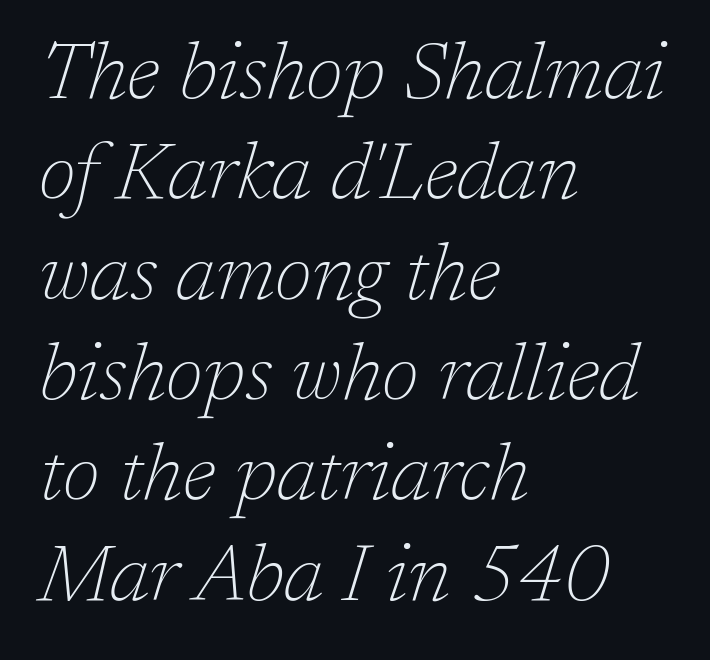
{"serif": "yes", "italic": "yes", "lean": "right", "slant_degrees": 17, "bold": "no", "weight": "thin", "width": "normal", "stroke_contrast": "low", "x_height": "medium", "monospaced": "no", "underline": "no", "align": "left", "line_spacing": "normal", "line_spacing_ratio": 1.27, "letter_spacing": "normal", "letter_spacing_em": 0.0, "glyph_px": 79}
